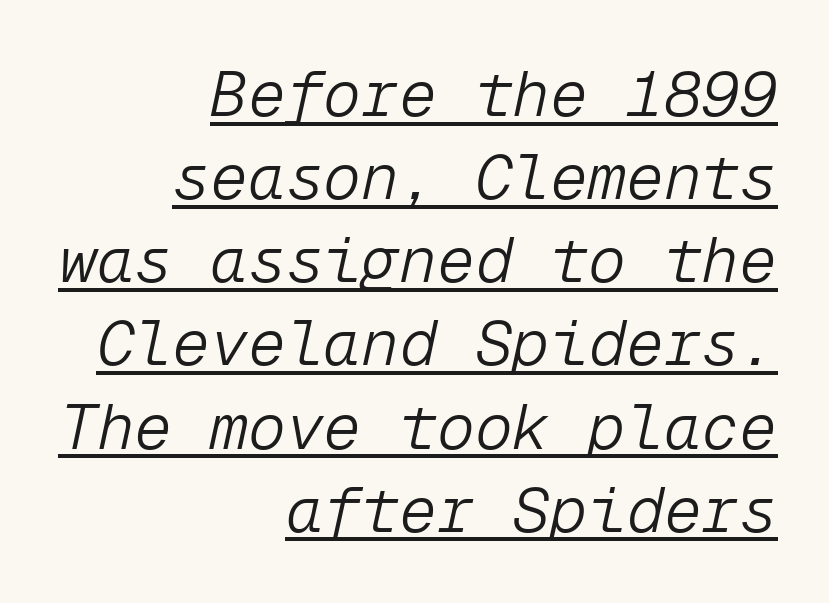
This sample uses an oblique cut, with every glyph tilted off the vertical. The rows are spaced the way most documents space them. Students, observe the line beneath the letters — that is underlining. This reads as an unemphasized weight, regular at the heaviest.
